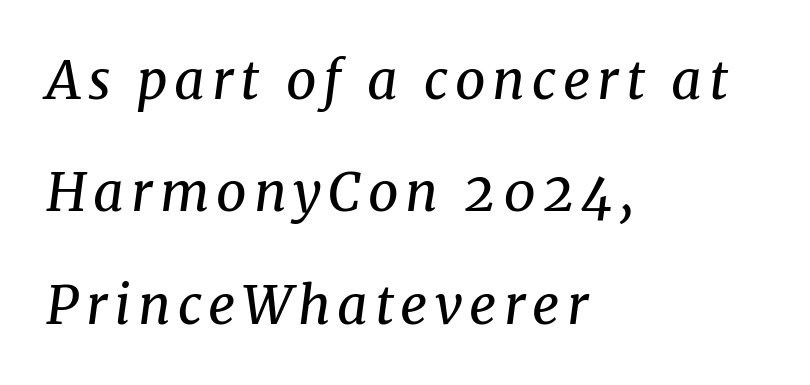
The image shows 53 px regular-weight serif type, italic (leaning right); set left-aligned, loose line spacing (2.12x), not underlined; medium stroke contrast and a medium x-height.
